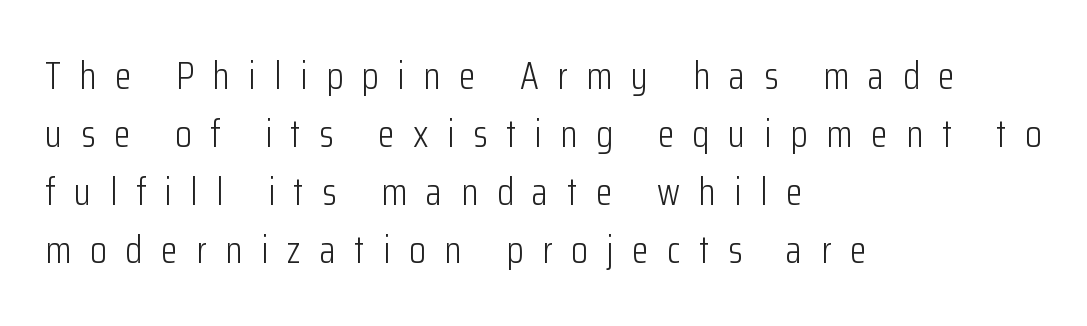
The face used here is rendered with a markedly widened letterfit. The rendering shows plain stroke endings on the letterforms — a sans-serif design. Proportional: the letters do not fall into vertical columns. Descender tails drop into unmarked territory. Stem width sits at or under what a default text font uses. The rows are spaced the way most documents space them.
